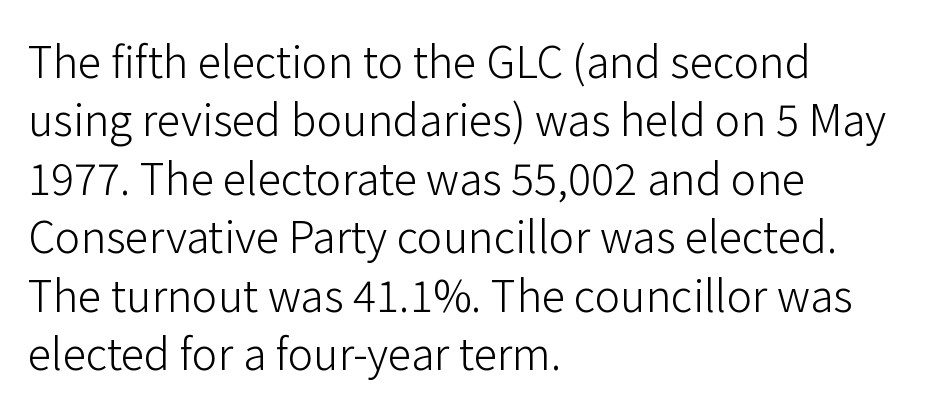
Think of a printed novel: that variable character pitch is what you see here. Nothing sits at the stroke ends, so this counts as sans-serif. Each stroke keeps to a modest, everyday thickness or less. The zone under the glyphs is completely vacant. The lettering holds an erect, upright posture throughout.
